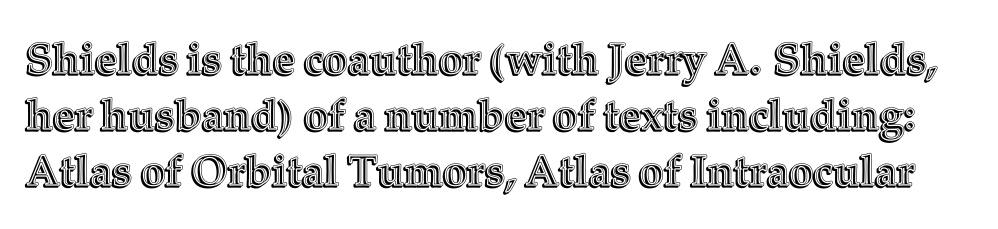
{"italic": "no", "width": "normal", "x_height": "medium", "monospaced": "no", "underline": "no", "line_spacing": "normal", "line_spacing_ratio": 1.3, "letter_spacing": "normal", "letter_spacing_em": 0.0, "glyph_px": 43}
